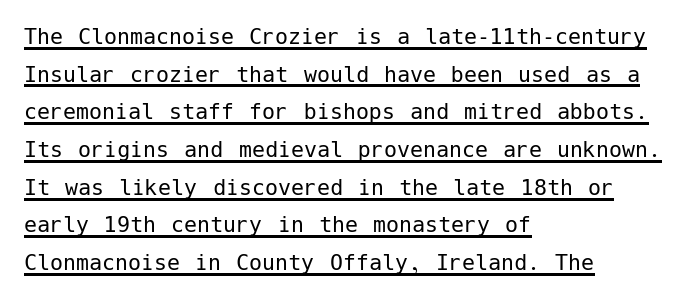
Q: Is the text bold? A: No.
Q: Is the text italic (slanted)? A: No, it is upright.
Q: Is the text underlined? A: Yes.
Q: How is the paragraph aligned? A: Left-aligned.
Q: Is the spacing between letters normal or unusually wide? A: Normal.
Q: Is the spacing between lines tight, normal or loose? A: Normal.
